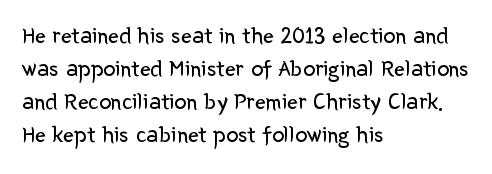
Q: Is the text bold? A: No.
Q: Is the text italic (slanted)? A: No, it is upright.
Q: Is the text underlined? A: No.
Q: How is the paragraph aligned? A: Left-aligned.
Q: Is the spacing between letters normal or unusually wide? A: Normal.
Q: Is the spacing between lines tight, normal or loose? A: Normal.
